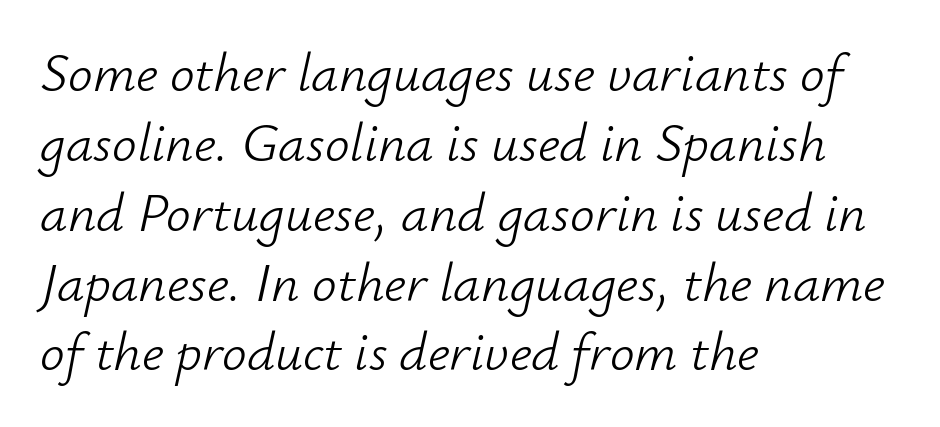
{"italic": "yes", "lean": "right", "slant_degrees": 12, "bold": "no", "weight": "light", "width": "normal", "stroke_contrast": "low", "x_height": "small", "monospaced": "no", "underline": "no", "align": "left", "line_spacing": "normal", "line_spacing_ratio": 1.27, "letter_spacing": "normal", "letter_spacing_em": 0.0, "glyph_px": 55}
